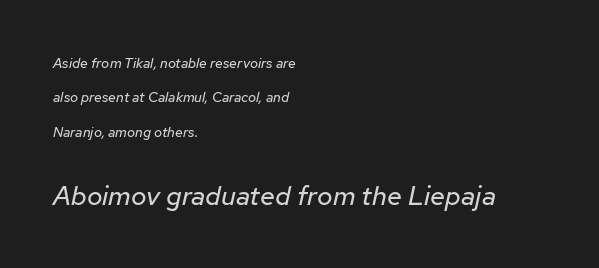
Q: Is the text bold? A: No.
Q: Is the text italic (slanted)? A: Yes, it leans right by about 12 degrees.
Q: Is the text underlined? A: No.
Q: How is the paragraph aligned? A: Left-aligned.
Q: Is the spacing between letters normal or unusually wide? A: Normal.
Q: Is the spacing between lines tight, normal or loose? A: Loose.
Q: Which block of text is set in a larger size, the first (top) or the second (bottom)? A: The second (bottom) one.
